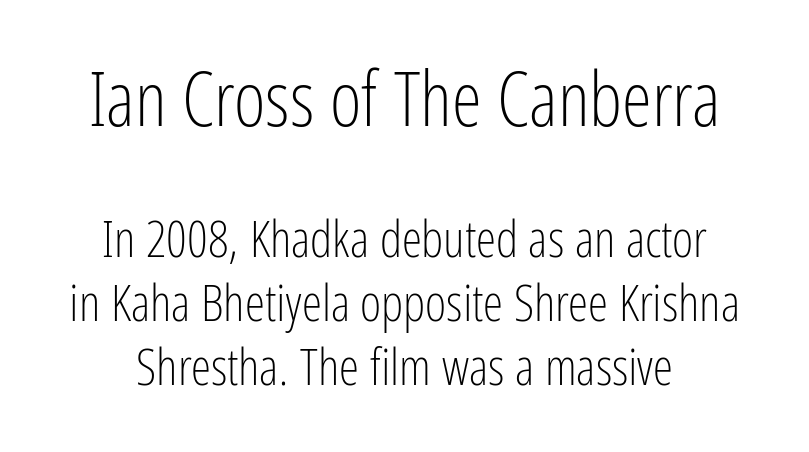
Check where the strokes stop: nothing finishes them off — pure sans. Successive baselines arrive at the customary interval. Letters rest on an invisible, unmarked baseline. Spacing verdict: proportional, widths tailored to each character. The horizontal fit of the characters is conventional and even. You can tell it's not italic because the verticals are truly vertical.
